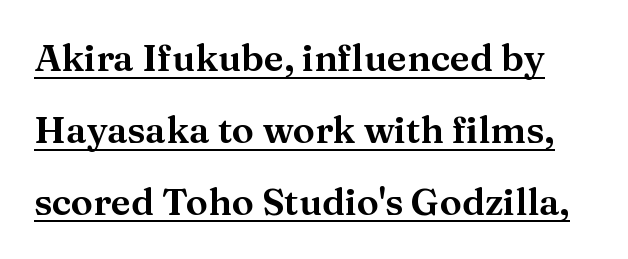
Q: Is the text italic (slanted)? A: No, it is upright.
Q: Is the typeface a serif or a sans-serif typeface? A: Serif.
Q: Is the text underlined? A: Yes.
Q: Is the spacing between letters normal or unusually wide? A: Normal.
Q: Is the spacing between lines tight, normal or loose? A: Loose.
Q: Width (condensed, normal, or wide)? A: Normal.
Q: Stroke contrast? A: Medium.
Q: x-height? A: Medium.
Q: Monospaced? A: No.
